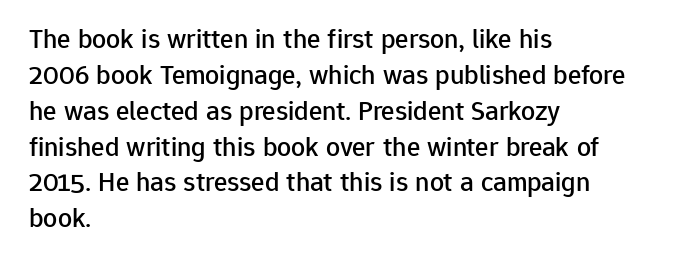
The image shows 28 px sans-serif type, upright; set left-aligned, normal line spacing (1.28x), normal letter spacing, not underlined; low stroke contrast and a medium x-height.
